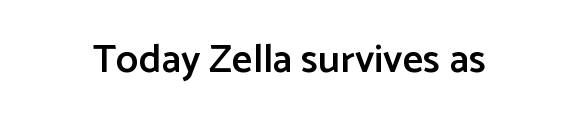
{"serif": "no", "italic": "no", "bold": "semi", "weight": "semibold", "width": "normal", "stroke_contrast": "low", "x_height": "medium", "monospaced": "no", "underline": "no", "letter_spacing": "normal", "letter_spacing_em": 0.0, "glyph_px": 40}
